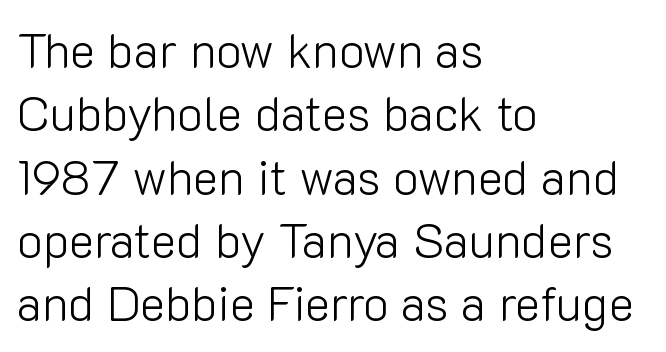
This sample has the flowing, uneven cadence of proportional lettering. Weight: regular or lighter. The string is rendered with underlining switched off. The tracking reads as untouched default to a designer's eye. A typesetter would label this face a sans. Notice how descenders clear the ascenders below comfortably — that's standard leading.
